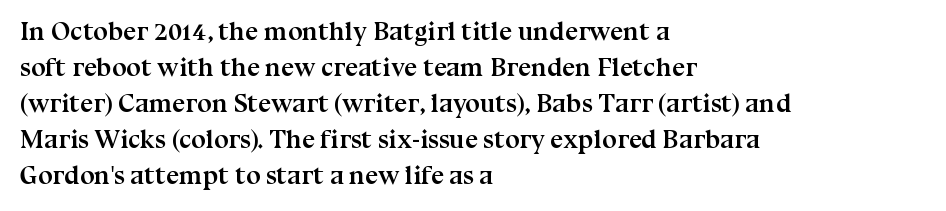
The image shows 26 px bold type, upright; set left-aligned, normal line spacing (1.38x), normal letter spacing, not underlined.
